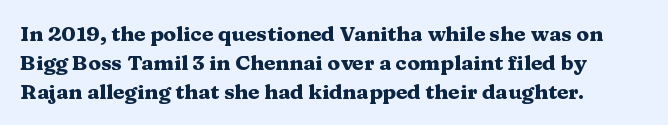
The image shows 21 px bold type, upright; set left-aligned, normal line spacing (1.38x), normal letter spacing, not underlined.
